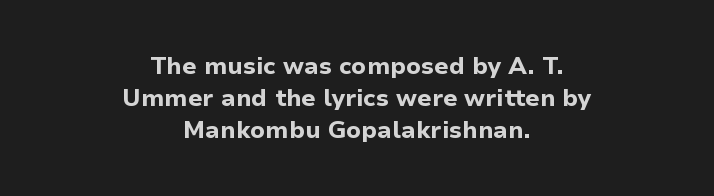
Descenders hang freely into open space. Does the copy run flush right? No — it is centered line by line. It's the straight-up-and-down kind of type. Evenly set lines give the paragraph a standard silhouette. Every letter is thick-stroked: bold, no question. Observe the ordinary spacing: letters are neighbours, not strangers.
